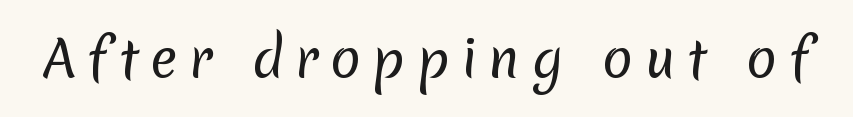
{"serif": "no", "bold": "no", "weight": "regular", "width": "normal", "stroke_contrast": "low", "x_height": "medium", "monospaced": "no", "underline": "no", "letter_spacing": "wide", "letter_spacing_em": 0.22, "glyph_px": 51}
